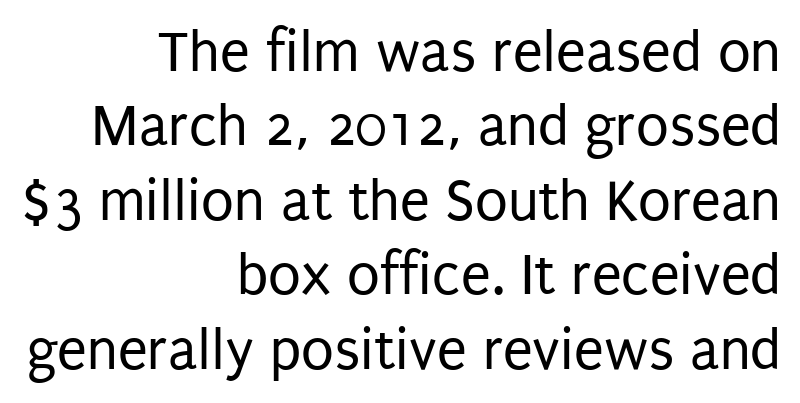
Character widths vary here, with narrow letters taking less room than wide ones. Inter-character spacing is left at the font's built-in metrics. This is the regular roman posture of the typeface. Line endings align vertically; line beginnings do not. The font family rendered here belongs to the sans-serif group. On a weight scale, this lands at 450 or below.
